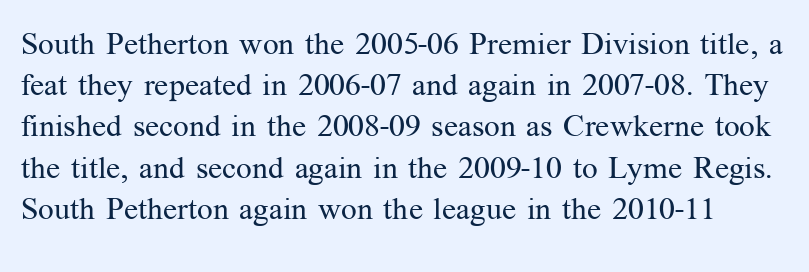
The image shows 31 px regular-weight serif type, upright; set normal line spacing (1.33x), normal letter spacing, not underlined; medium stroke contrast and a medium x-height.
